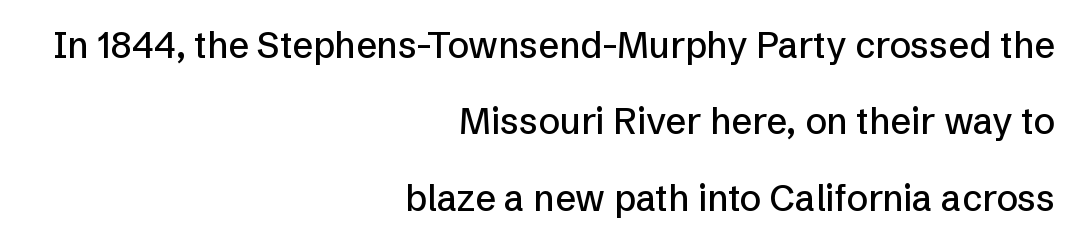
The image shows 36 px sans-serif type, upright; set right-aligned, loose line spacing (2.12x), normal letter spacing, not underlined; low stroke contrast and a medium x-height.
